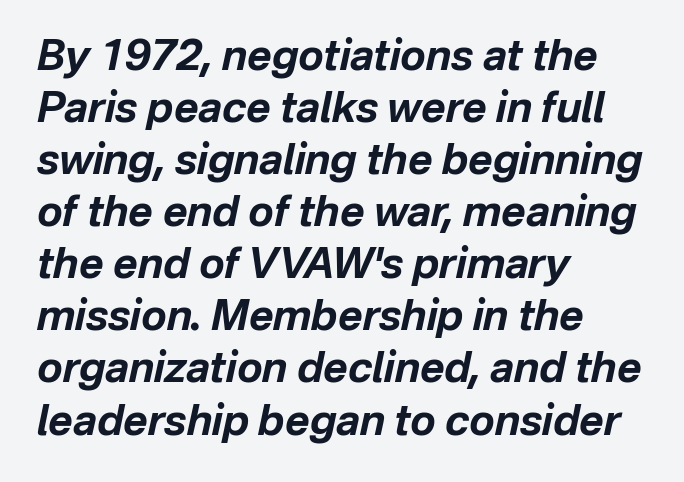
{"italic": "yes", "lean": "right", "slant_degrees": 12, "bold": "yes", "weight": "bold", "width": "normal", "stroke_contrast": "low", "x_height": "medium", "monospaced": "no", "underline": "no", "align": "left", "line_spacing_ratio": 1.24, "letter_spacing": "normal", "letter_spacing_em": 0.0, "glyph_px": 42}
